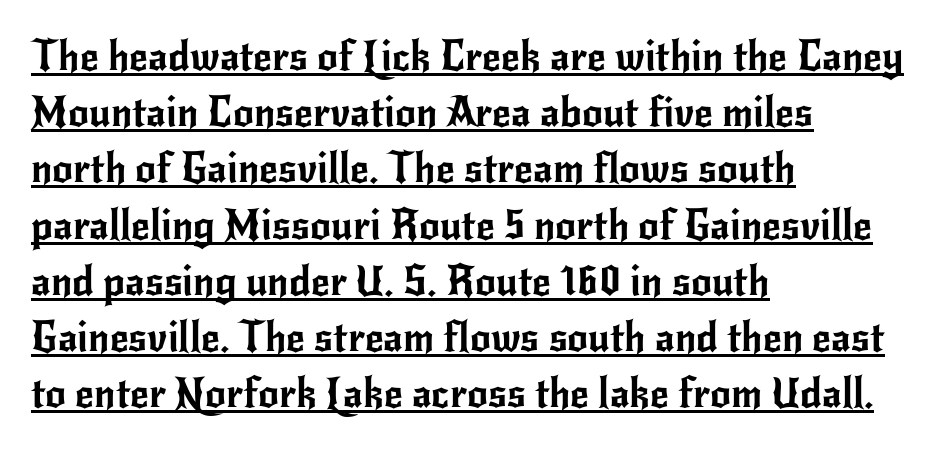
The leading is moderate, giving the passage an even texture. Looks like someone drew a line under every word here. A typesetter would call this proportional, since set widths differ per character. To sum up the face: it is a sans, with no serifs.
